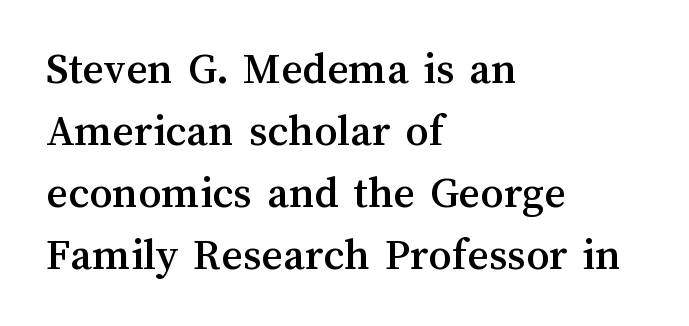
Q: Is the text italic (slanted)? A: No, it is upright.
Q: Is the text underlined? A: No.
Q: How is the paragraph aligned? A: Left-aligned.
Q: Is the spacing between letters normal or unusually wide? A: Normal.
Q: Is the spacing between lines tight, normal or loose? A: Normal.
Q: Width (condensed, normal, or wide)? A: Normal.
Q: Stroke contrast? A: Medium.
Q: x-height? A: Medium.
Q: Monospaced? A: No.
